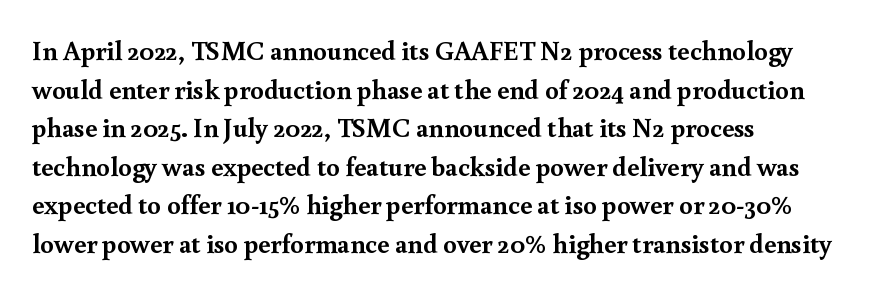
{"italic": "no", "bold": "yes", "underline": "no", "align": "left", "line_spacing": "normal", "line_spacing_ratio": 1.43, "letter_spacing": "normal", "letter_spacing_em": 0.0, "glyph_px": 27}
